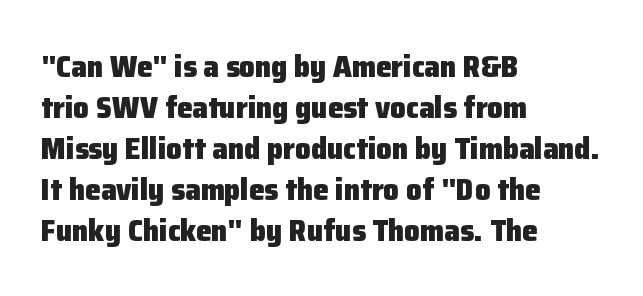
Do the characters align in a grid? No, the font is proportional. Classification — sans serif. Emphasis by weight is at full strength: bold. Summary of vertical rhythm: regular, with standard interline spacing.
